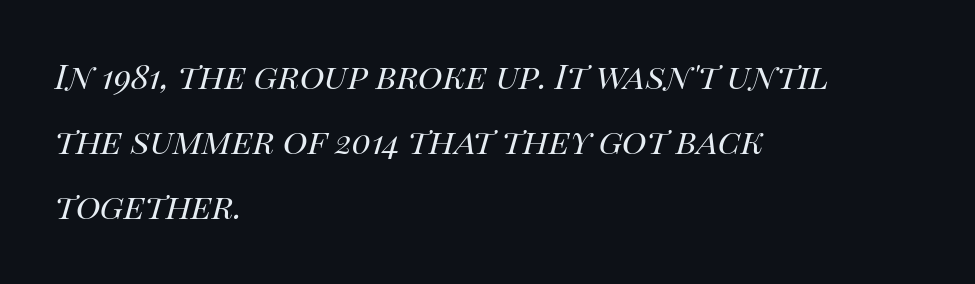
Q: Is the text bold? A: No.
Q: Is the text italic (slanted)? A: Yes, it leans right by about 14 degrees.
Q: Is the text underlined? A: No.
Q: How is the paragraph aligned? A: Left-aligned.
Q: Is the spacing between letters normal or unusually wide? A: Normal.
Q: Is the spacing between lines tight, normal or loose? A: Normal.
Q: Width (condensed, normal, or wide)? A: Normal.
Q: Stroke contrast? A: High.
Q: x-height? A: Large.
Q: Monospaced? A: No.
